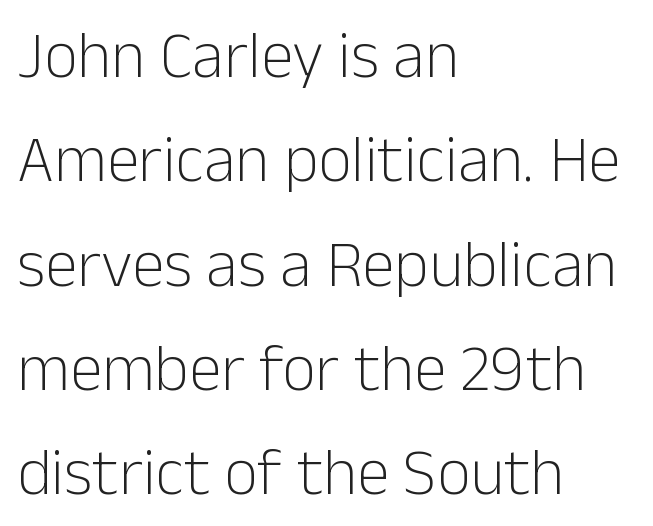
The image shows 66 px light sans-serif type, upright; set left-aligned, normal line spacing (1.58x), normal letter spacing, not underlined; low stroke contrast and a medium x-height.
